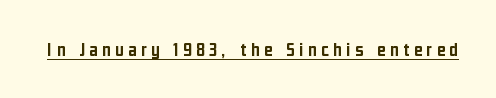
Q: Is the text italic (slanted)? A: No, it is upright.
Q: Is the text underlined? A: Yes.
Q: Is the spacing between letters normal or unusually wide? A: Unusually wide.
